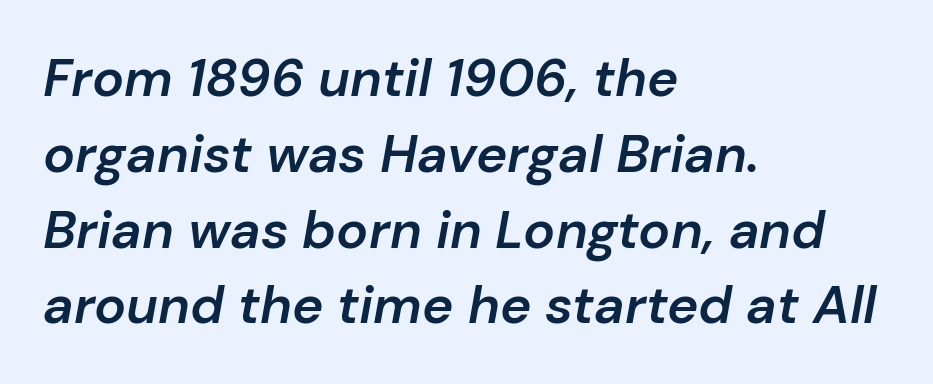
{"italic": "yes", "lean": "right", "slant_degrees": 10, "bold": "semi", "weight": "semibold", "width": "normal", "stroke_contrast": "low", "x_height": "medium", "monospaced": "no", "underline": "no", "align": "left", "line_spacing": "normal", "line_spacing_ratio": 1.43, "letter_spacing": "normal", "letter_spacing_em": 0.0, "glyph_px": 53}
